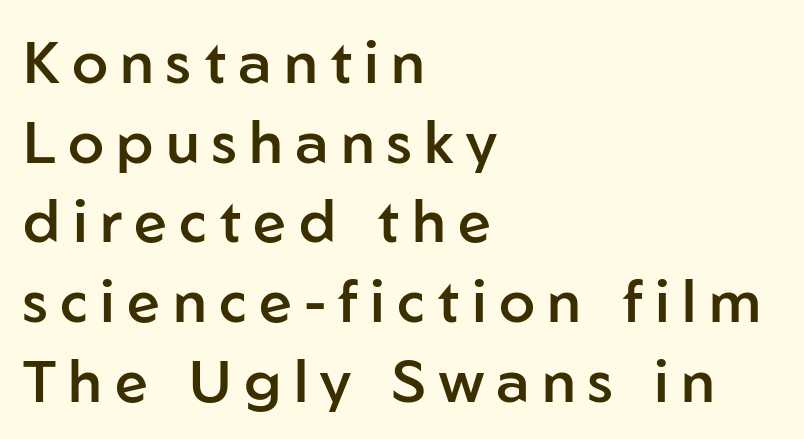
{"serif": "no", "italic": "no", "bold": "semi", "weight": "semibold", "width": "normal", "stroke_contrast": "low", "x_height": "medium", "monospaced": "no", "underline": "no", "align": "left", "line_spacing": "normal", "line_spacing_ratio": 1.35, "letter_spacing": "wide", "letter_spacing_em": 0.21, "glyph_px": 59}
